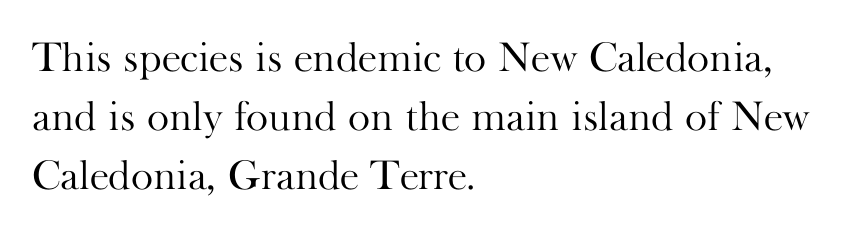
Q: Is the text bold? A: No.
Q: Is the text italic (slanted)? A: No, it is upright.
Q: Is the typeface a serif or a sans-serif typeface? A: Serif.
Q: Is the text underlined? A: No.
Q: How is the paragraph aligned? A: Left-aligned.
Q: Is the spacing between letters normal or unusually wide? A: Normal.
Q: Is the spacing between lines tight, normal or loose? A: Normal.
Q: Width (condensed, normal, or wide)? A: Normal.
Q: Stroke contrast? A: High.
Q: x-height? A: Small.
Q: Monospaced? A: No.
